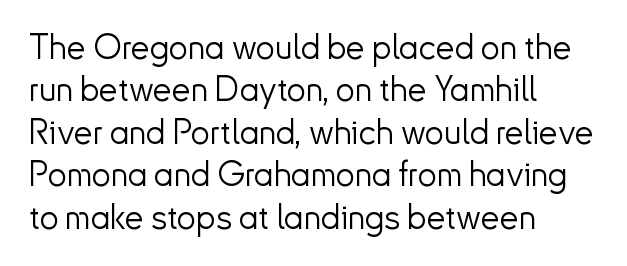
{"serif": "no", "italic": "no", "bold": "no", "weight": "light", "width": "normal", "stroke_contrast": "low", "x_height": "small", "monospaced": "no", "underline": "no", "align": "left", "line_spacing": "normal", "line_spacing_ratio": 1.25, "letter_spacing": "normal", "letter_spacing_em": 0.0, "glyph_px": 34}
